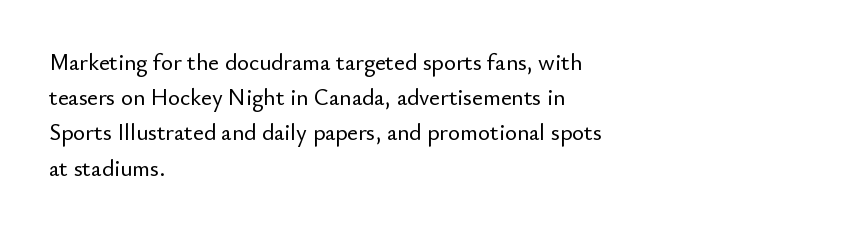
{"italic": "no", "underline": "no", "align": "left", "line_spacing": "normal", "line_spacing_ratio": 1.53, "letter_spacing": "normal", "letter_spacing_em": 0.0, "glyph_px": 23}
